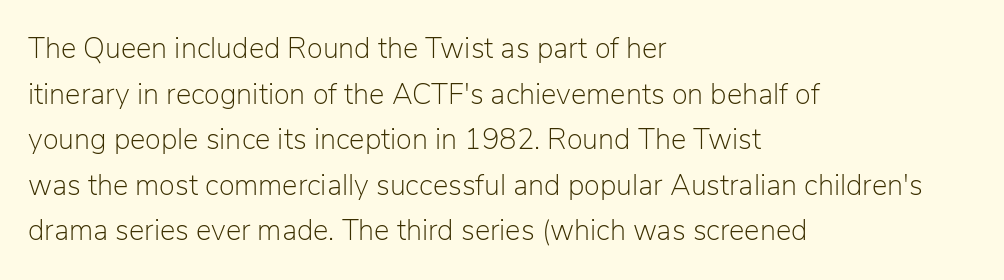
Q: Is the text bold? A: No.
Q: Is the text italic (slanted)? A: No, it is upright.
Q: Is the typeface a serif or a sans-serif typeface? A: Sans-serif.
Q: Is the text underlined? A: No.
Q: How is the paragraph aligned? A: Left-aligned.
Q: Is the spacing between letters normal or unusually wide? A: Normal.
Q: Is the spacing between lines tight, normal or loose? A: Normal.
Q: Width (condensed, normal, or wide)? A: Normal.
Q: Stroke contrast? A: Low.
Q: x-height? A: Medium.
Q: Monospaced? A: No.
